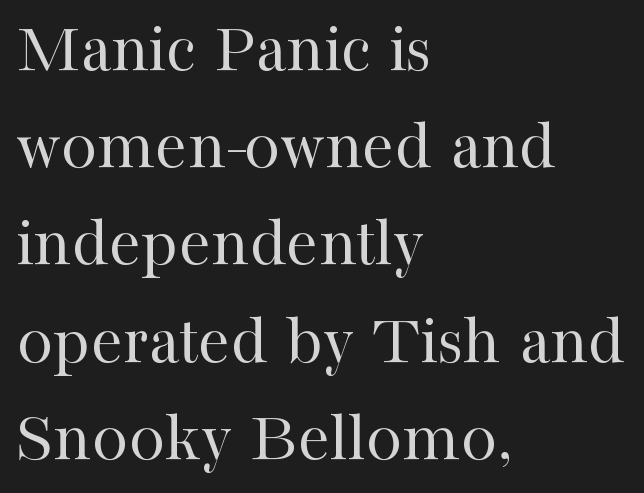
Q: Is the text bold? A: No.
Q: Is the text italic (slanted)? A: No, it is upright.
Q: Is the typeface a serif or a sans-serif typeface? A: Serif.
Q: Is the text underlined? A: No.
Q: How is the paragraph aligned? A: Left-aligned.
Q: Is the spacing between letters normal or unusually wide? A: Normal.
Q: Is the spacing between lines tight, normal or loose? A: Normal.
Q: Width (condensed, normal, or wide)? A: Normal.
Q: Stroke contrast? A: High.
Q: x-height? A: Medium.
Q: Monospaced? A: No.
